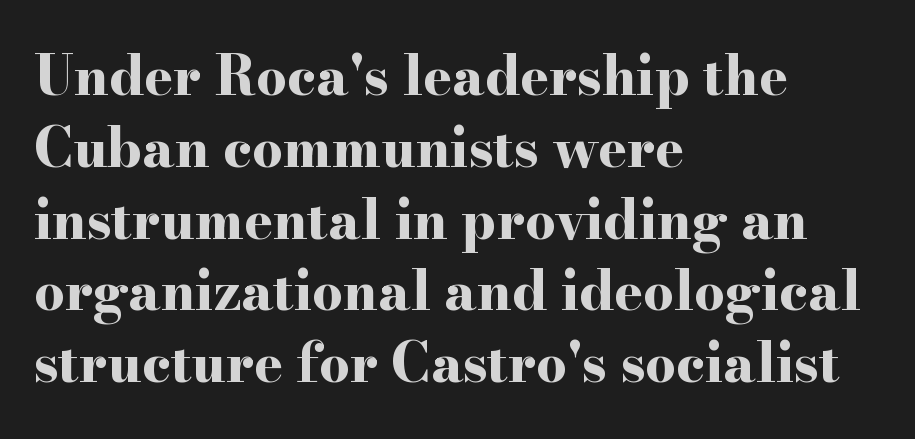
Q: Is the text bold? A: Yes.
Q: Is the text italic (slanted)? A: No, it is upright.
Q: Is the typeface a serif or a sans-serif typeface? A: Serif.
Q: Is the text underlined? A: No.
Q: How is the paragraph aligned? A: Left-aligned.
Q: Is the spacing between letters normal or unusually wide? A: Normal.
Q: Is the spacing between lines tight, normal or loose? A: Normal.
Q: Width (condensed, normal, or wide)? A: Wide.
Q: Stroke contrast? A: High.
Q: x-height? A: Small.
Q: Monospaced? A: No.
